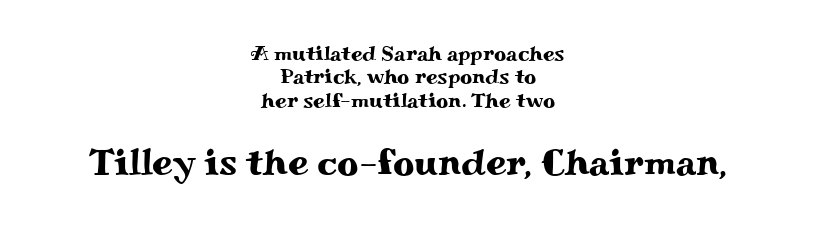
Q: Is the text italic (slanted)? A: No, it is upright.
Q: Is the typeface a serif or a sans-serif typeface? A: Serif.
Q: Is the text underlined? A: No.
Q: How is the paragraph aligned? A: Centered.
Q: Is the spacing between letters normal or unusually wide? A: Normal.
Q: Is the spacing between lines tight, normal or loose? A: Tight.
Q: Which block of text is set in a larger size, the first (top) or the second (bottom)? A: The second (bottom) one.
Q: Width (condensed, normal, or wide)? A: Wide.
Q: Stroke contrast? A: Medium.
Q: x-height? A: Small.
Q: Monospaced? A: No.
